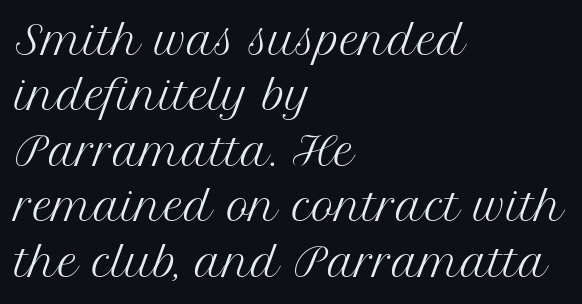
The image shows 39 px regular-weight serif type; set left-aligned, normal line spacing (1.42x), normal letter spacing, not underlined; medium stroke contrast and a medium x-height.
